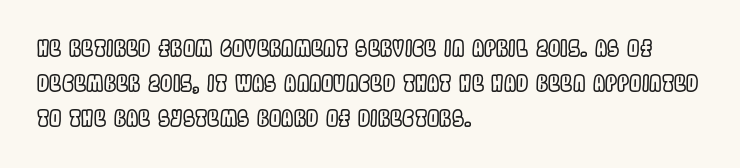
The image shows 22 px text type, upright; set left-aligned, normal line spacing (1.6x), normal letter spacing, not underlined.
